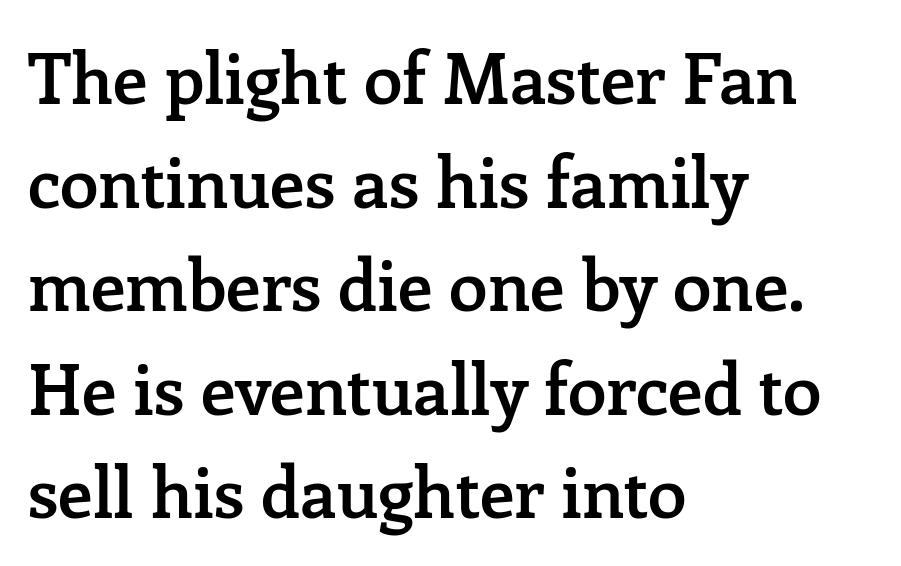
{"serif": "yes", "italic": "no", "bold": "semi", "weight": "semibold", "width": "normal", "stroke_contrast": "low", "x_height": "medium", "monospaced": "no", "underline": "no", "align": "left", "line_spacing": "normal", "line_spacing_ratio": 1.48, "letter_spacing": "normal", "letter_spacing_em": 0.0, "glyph_px": 70}
